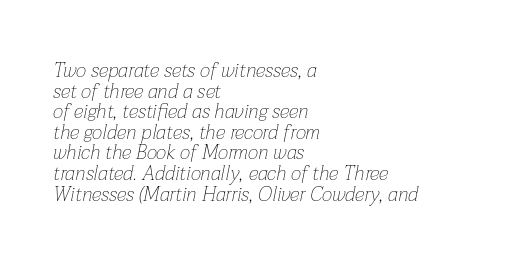
The image shows 20 px text type, italic (leaning right); set left-aligned, tight line spacing (1.03x), normal letter spacing, not underlined.
